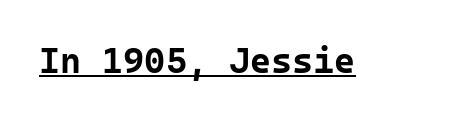
The rendering uses typewriter-style spacing with identical character cells. Nothing unusual about the tracking: characters are spaced as the font intends. Looks like someone drew a line under every word here. No feet cap the strokes, marking this as sans-serif type. The sample has been set heavy, in full bold. Ascenders rise straight up at ninety degrees.
